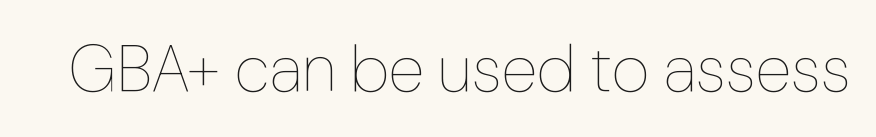
{"italic": "no", "bold": "no", "weight": "thin", "width": "normal", "stroke_contrast": "low", "x_height": "medium", "monospaced": "no", "underline": "no", "letter_spacing": "normal", "letter_spacing_em": 0.0, "glyph_px": 66}
